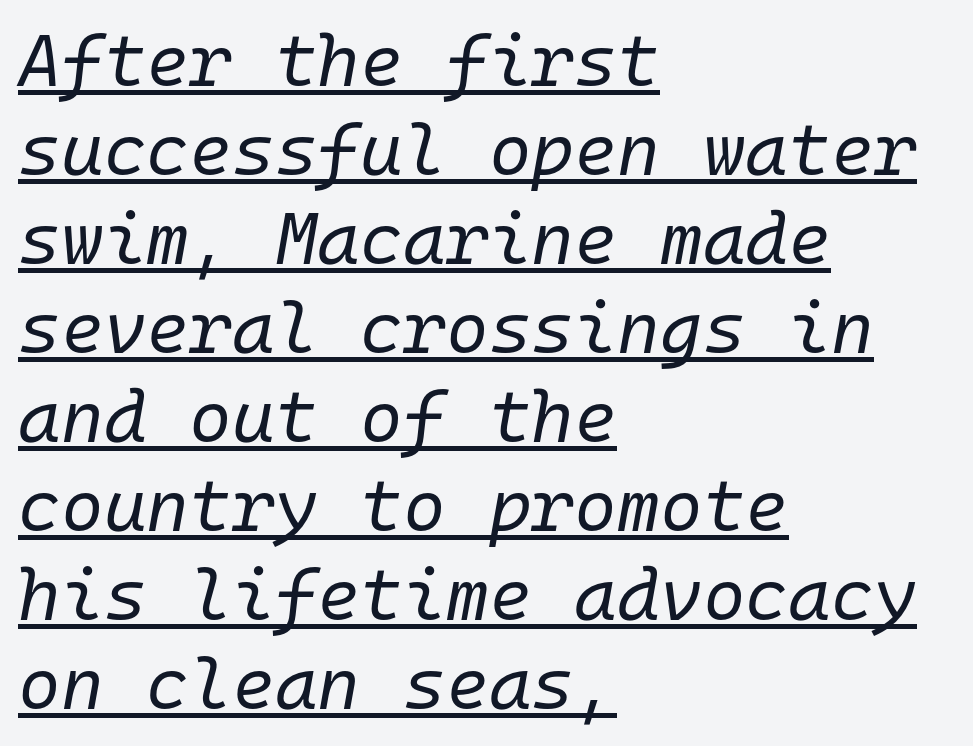
The image shows 73 px regular-weight type, italic (leaning right), monospaced; set left-aligned, line spacing 1.22x, normal letter spacing, underlined; low stroke contrast and a medium x-height.
